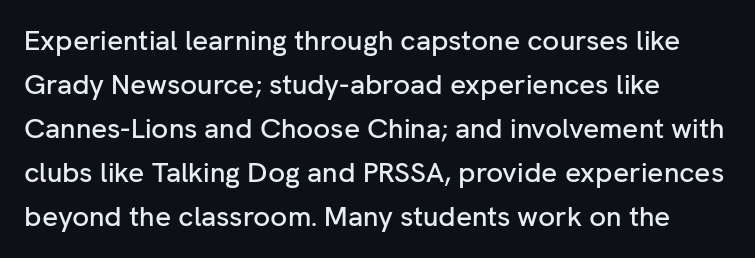
{"serif": "no", "italic": "no", "width": "normal", "stroke_contrast": "low", "x_height": "medium", "monospaced": "no", "underline": "no", "line_spacing": "normal", "line_spacing_ratio": 1.57, "letter_spacing": "normal", "letter_spacing_em": 0.0, "glyph_px": 28}
